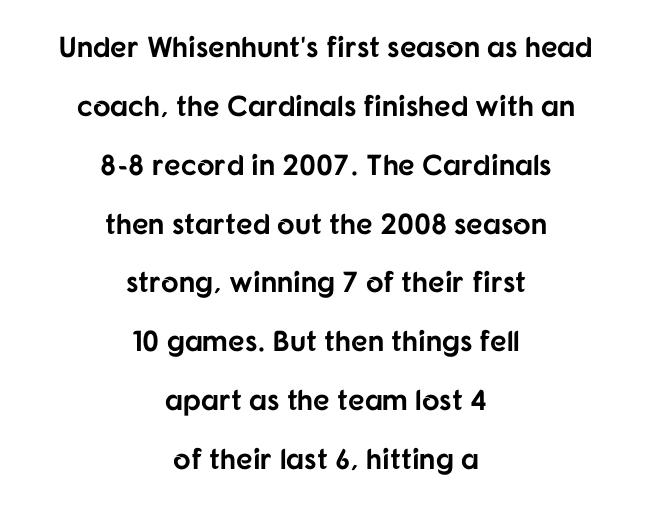
Here the glyphs are tracked normally, forming tight word shapes. Leftover space on each line is divided equally before and after the words. Its strokes are broad and dark, the hallmark of bold type. Reading down the column, the eye jumps a long way to each next line. You can tell from the bare stems that sans-serif type was used. A clean baseline with only descenders dipping below it.
